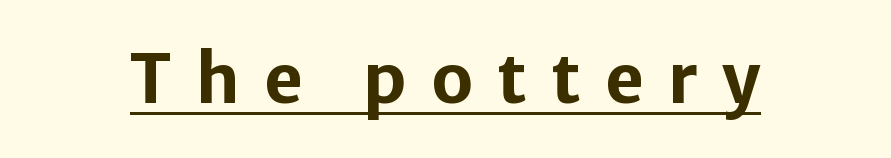
Q: Is the text bold? A: Yes.
Q: Is the text italic (slanted)? A: No, it is upright.
Q: Is the typeface a serif or a sans-serif typeface? A: Sans-serif.
Q: Is the text underlined? A: Yes.
Q: Is the spacing between letters normal or unusually wide? A: Unusually wide.
Q: Width (condensed, normal, or wide)? A: Normal.
Q: Stroke contrast? A: Low.
Q: x-height? A: Medium.
Q: Monospaced? A: No.
